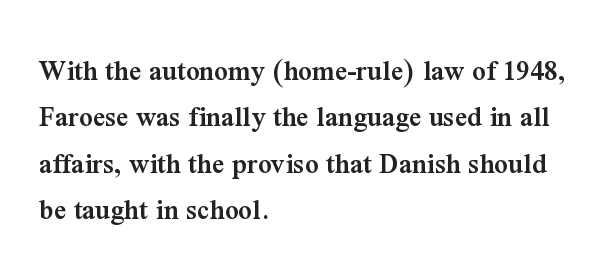
The image shows 30 px semibold serif type, upright; set left-aligned, normal line spacing (1.55x), normal letter spacing, not underlined; medium stroke contrast and a medium x-height.
